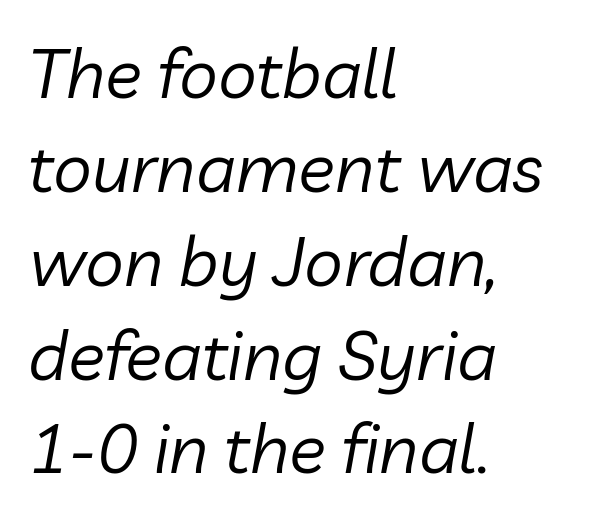
{"italic": "yes", "lean": "right", "slant_degrees": 10, "bold": "no", "weight": "regular", "width": "normal", "stroke_contrast": "low", "x_height": "medium", "monospaced": "no", "underline": "no", "align": "left", "line_spacing": "normal", "line_spacing_ratio": 1.36, "letter_spacing": "normal", "letter_spacing_em": 0.0, "glyph_px": 69}
